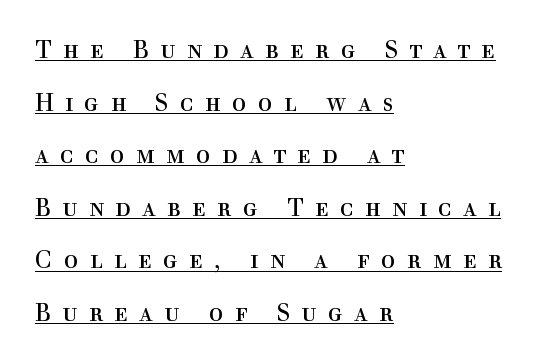
{"italic": "no", "bold": "no", "underline": "yes", "align": "left", "line_spacing": "loose", "line_spacing_ratio": 2.19, "letter_spacing": "wide", "letter_spacing_em": 0.47, "glyph_px": 24}
